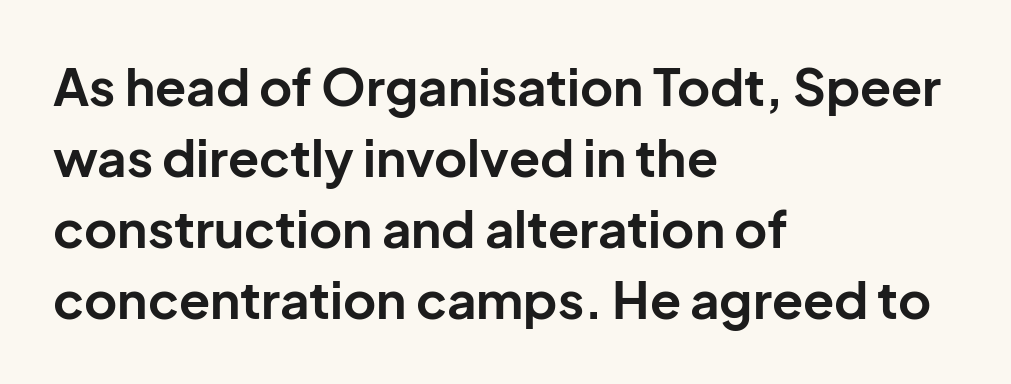
Italic: no, the glyphs are upright roman. Quick note: underline off. This rendering uses left alignment, leaving the right contour irregular. The line-height multiplier appears to be the usual default. The designer went with a sans here, leaving each stem footless.
